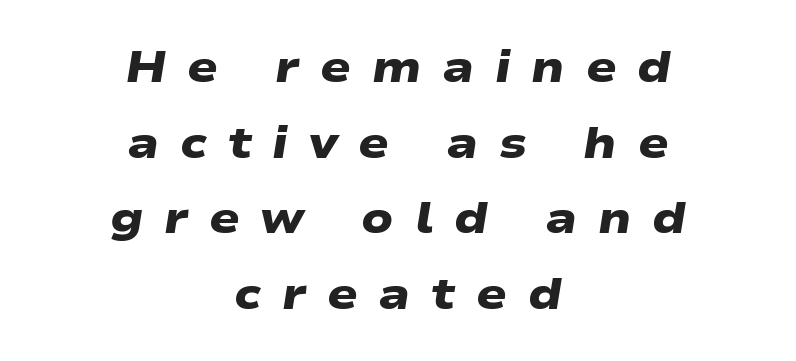
Q: Is the text bold? A: Yes.
Q: Is the typeface a serif or a sans-serif typeface? A: Sans-serif.
Q: Is the text underlined? A: No.
Q: How is the paragraph aligned? A: Centered.
Q: Is the spacing between letters normal or unusually wide? A: Unusually wide.
Q: Is the spacing between lines tight, normal or loose? A: Normal.
Q: Width (condensed, normal, or wide)? A: Wide.
Q: Stroke contrast? A: Low.
Q: x-height? A: Medium.
Q: Monospaced? A: No.
